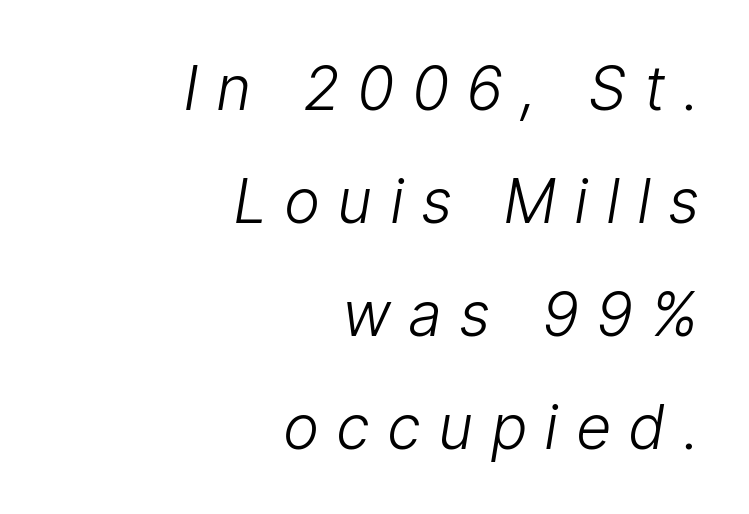
Q: Is the text bold? A: No.
Q: Is the typeface a serif or a sans-serif typeface? A: Sans-serif.
Q: Is the text underlined? A: No.
Q: How is the paragraph aligned? A: Right-aligned.
Q: Is the spacing between letters normal or unusually wide? A: Unusually wide.
Q: Width (condensed, normal, or wide)? A: Normal.
Q: Stroke contrast? A: Low.
Q: x-height? A: Medium.
Q: Monospaced? A: No.
